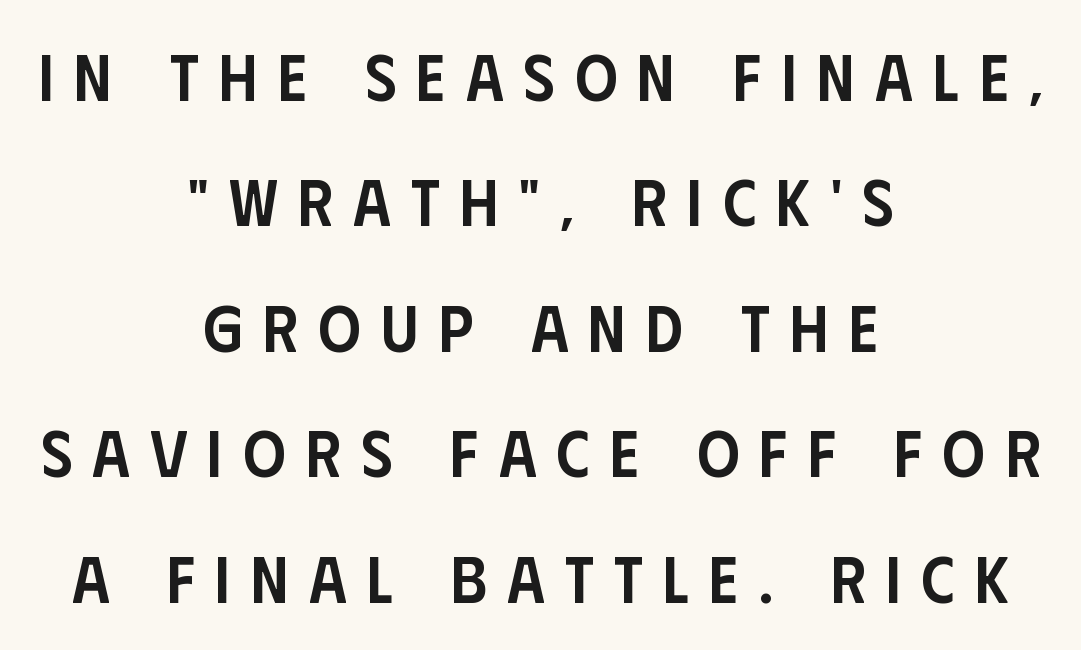
The axis of the letterforms is exactly vertical. Proportional: the letters do not fall into vertical columns. I'd call this a sans setting — the letters go barefoot. The typesetting leans somewhat heavy: a semibold. The words here are not underlined. Reading down the block, each line starts at a different indent, mirrored at its end.
